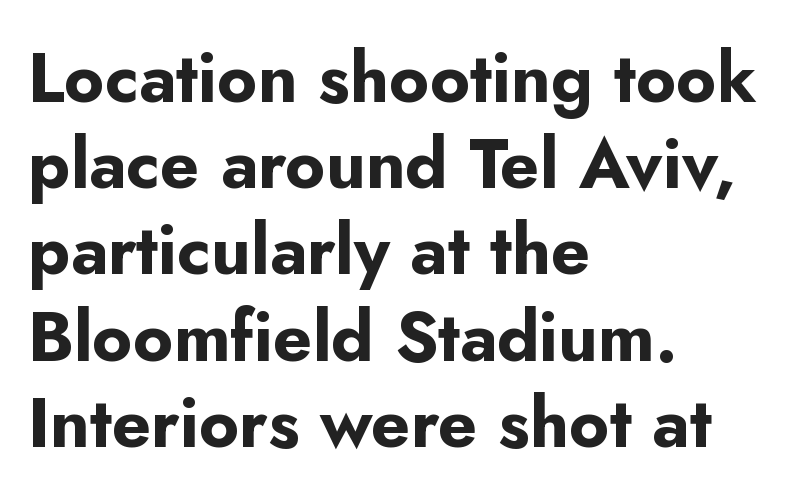
{"serif": "no", "italic": "no", "bold": "yes", "weight": "bold", "width": "normal", "stroke_contrast": "low", "x_height": "small", "monospaced": "no", "underline": "no", "align": "left", "line_spacing": "normal", "line_spacing_ratio": 1.25, "letter_spacing": "normal", "letter_spacing_em": 0.0, "glyph_px": 69}
